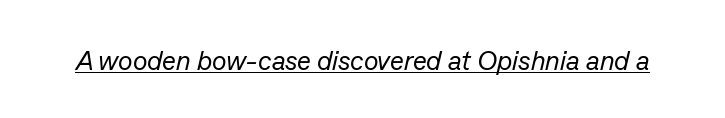
Letter spacing: default. The passage shown is underscored from start to finish. Emphasis-style slanted type is in use. Is this a heavy cut? Hardly; it is regular or lighter.
